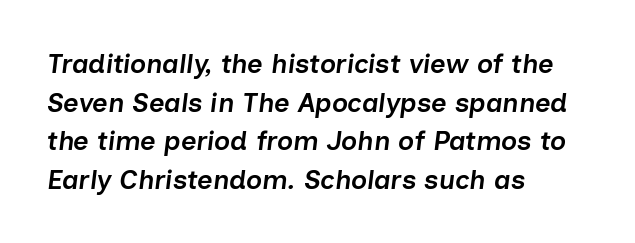
The image shows 27 px text type, italic (leaning right); set left-aligned, normal line spacing (1.43x), normal letter spacing, not underlined.
